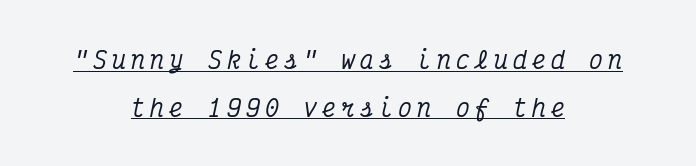
Q: Is the text italic (slanted)? A: Yes, it leans right by about 12 degrees.
Q: Is the text underlined? A: Yes.
Q: How is the paragraph aligned? A: Centered.
Q: Is the spacing between letters normal or unusually wide? A: Unusually wide.
Q: Is the spacing between lines tight, normal or loose? A: Loose.
